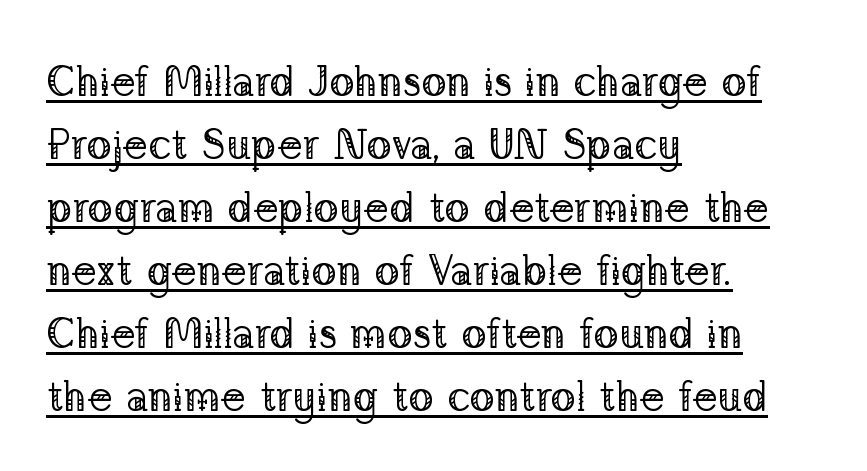
Q: Is the text bold? A: No.
Q: Is the text italic (slanted)? A: No, it is upright.
Q: Is the typeface a serif or a sans-serif typeface? A: Serif.
Q: Is the text underlined? A: Yes.
Q: How is the paragraph aligned? A: Left-aligned.
Q: Is the spacing between letters normal or unusually wide? A: Normal.
Q: Is the spacing between lines tight, normal or loose? A: Normal.
Q: Width (condensed, normal, or wide)? A: Normal.
Q: Stroke contrast? A: Low.
Q: x-height? A: Medium.
Q: Monospaced? A: No.
